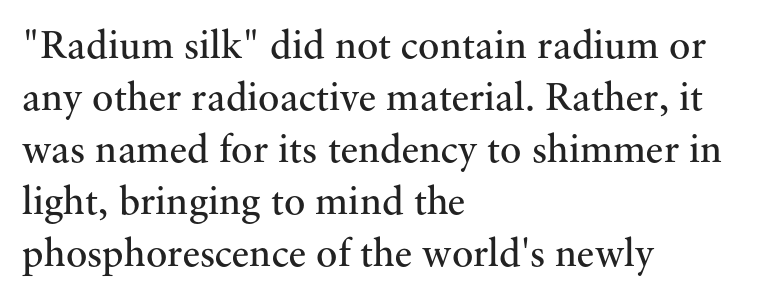
Q: Is the text bold? A: No.
Q: Is the text italic (slanted)? A: No, it is upright.
Q: Is the typeface a serif or a sans-serif typeface? A: Serif.
Q: Is the text underlined? A: No.
Q: How is the paragraph aligned? A: Left-aligned.
Q: Is the spacing between letters normal or unusually wide? A: Normal.
Q: Is the spacing between lines tight, normal or loose? A: Normal.
Q: Width (condensed, normal, or wide)? A: Normal.
Q: Stroke contrast? A: Medium.
Q: x-height? A: Small.
Q: Monospaced? A: No.
